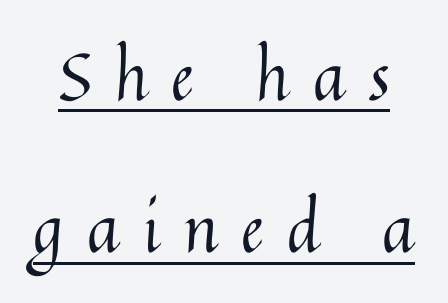
{"bold": "no", "weight": "regular", "width": "normal", "stroke_contrast": "medium", "x_height": "medium", "monospaced": "no", "underline": "yes", "line_spacing": "loose", "line_spacing_ratio": 2.31, "letter_spacing": "wide", "letter_spacing_em": 0.35, "glyph_px": 66}
